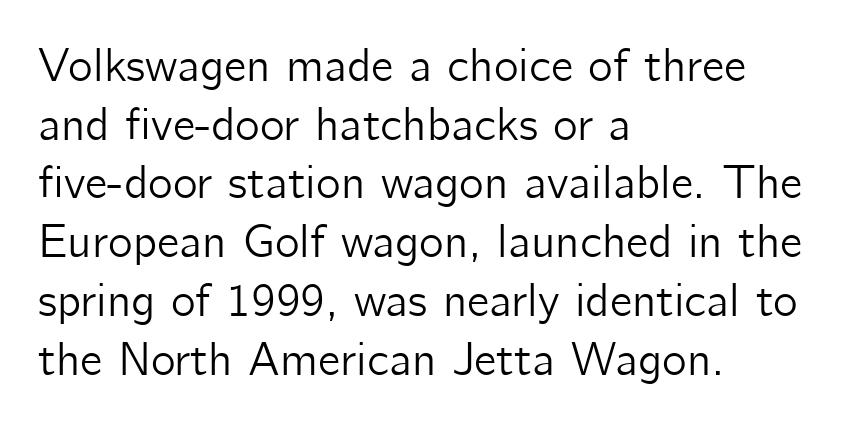
The image shows 47 px sans-serif type, upright; set left-aligned, normal line spacing (1.25x), normal letter spacing, not underlined; low stroke contrast and a medium x-height.
